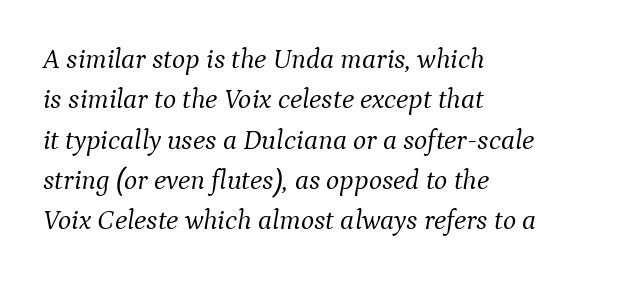
What stands out about the letter spacing? Nothing — it is the standard amount. Posture: slanted. The face used here is proportionally spaced, like ordinary book or web type. Typeset ragged right — the left edge is the straight one. Letters rest on an invisible, unmarked baseline.
